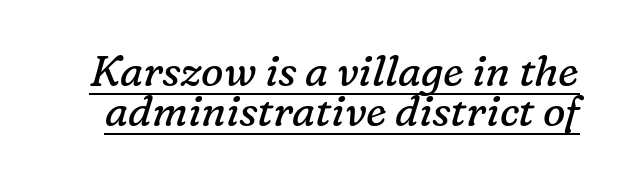
{"serif": "yes", "italic": "yes", "lean": "right", "slant_degrees": 16, "bold": "no", "weight": "regular", "width": "normal", "stroke_contrast": "low", "x_height": "medium", "monospaced": "no", "underline": "yes", "line_spacing": "tight", "line_spacing_ratio": 0.96, "letter_spacing": "normal", "letter_spacing_em": 0.0, "glyph_px": 42}
